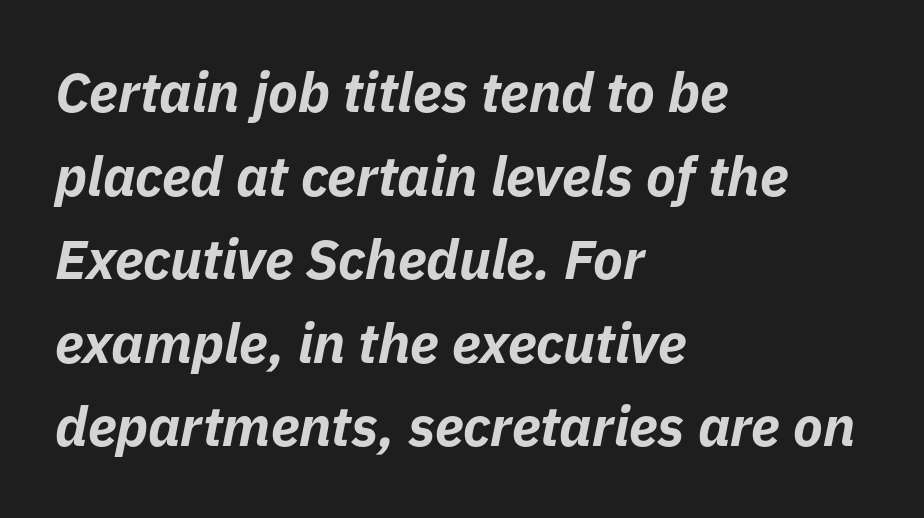
{"italic": "yes", "lean": "right", "slant_degrees": 11, "bold": "yes", "weight": "bold", "width": "normal", "stroke_contrast": "low", "x_height": "medium", "monospaced": "no", "underline": "no", "align": "left", "line_spacing": "normal", "line_spacing_ratio": 1.52, "letter_spacing": "normal", "letter_spacing_em": 0.0, "glyph_px": 55}
